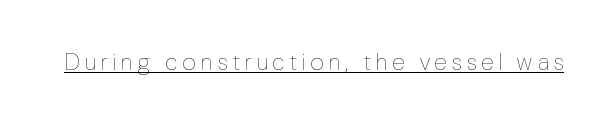
The image shows 23 px text type, upright; set unusually wide letter spacing (+0.24 em), underlined.
